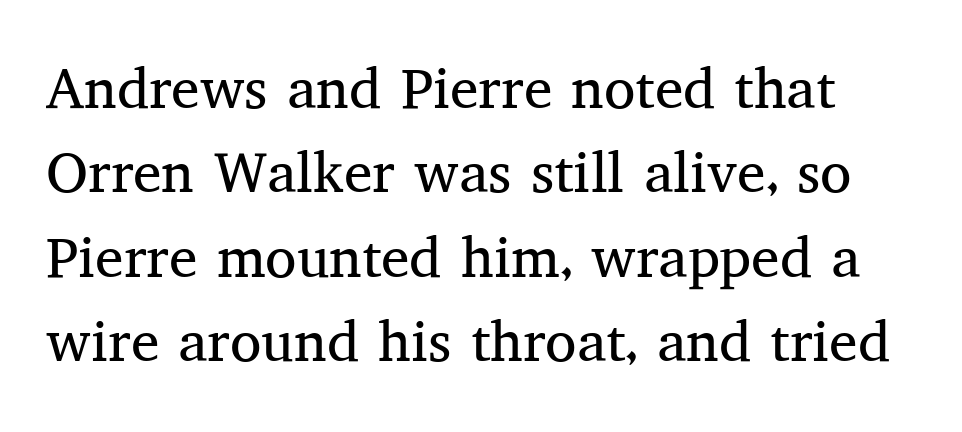
The image shows 57 px regular-weight serif type, upright; set normal line spacing (1.48x), normal letter spacing, not underlined; medium stroke contrast and a medium x-height.
